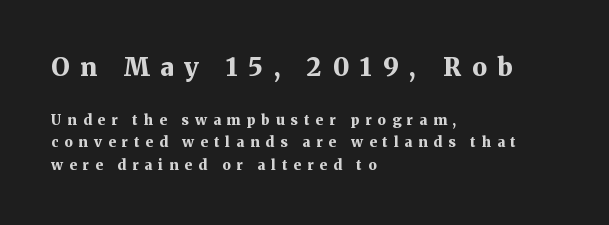
Its strokes are broad and dark, the hallmark of bold type. Anything drawn beneath the words? Only blank space. Is the block centered? No — it sits flush against the left margin. You get the large type first, then a drop to smaller type. Posture: upright roman.
